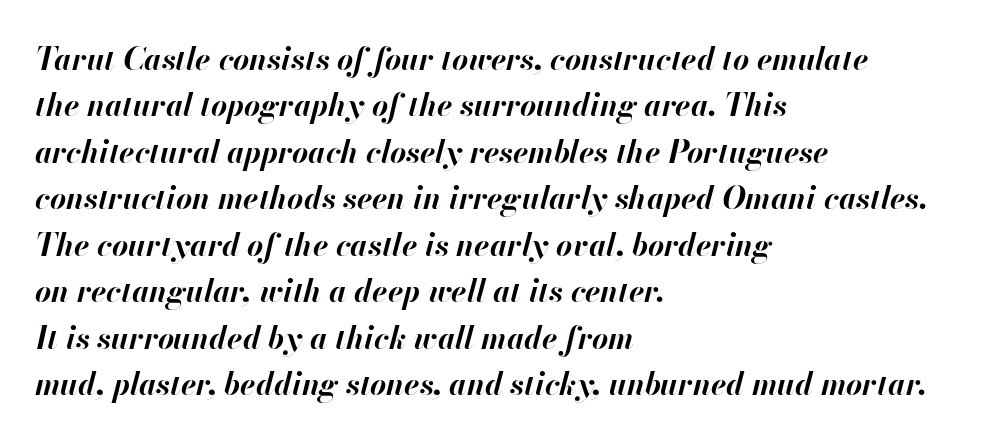
Q: Is the text bold? A: Yes.
Q: Is the text italic (slanted)? A: Yes, it leans right by about 13 degrees.
Q: Is the text underlined? A: No.
Q: How is the paragraph aligned? A: Left-aligned.
Q: Is the spacing between letters normal or unusually wide? A: Normal.
Q: Is the spacing between lines tight, normal or loose? A: Normal.
Q: Width (condensed, normal, or wide)? A: Normal.
Q: Stroke contrast? A: High.
Q: x-height? A: Small.
Q: Monospaced? A: No.
